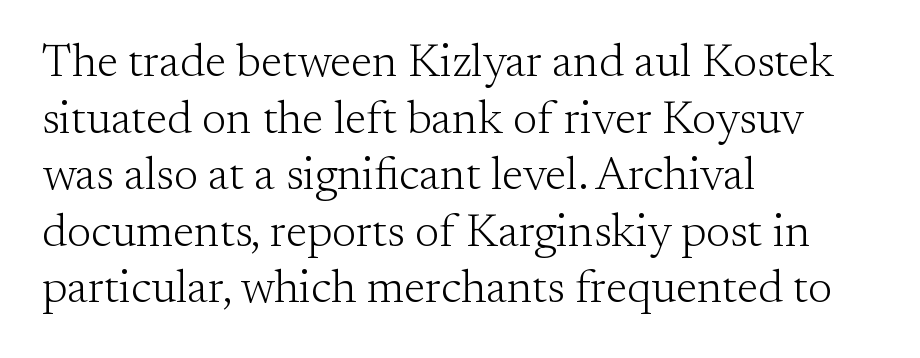
{"serif": "yes", "italic": "no", "bold": "no", "weight": "light", "width": "normal", "stroke_contrast": "medium", "x_height": "small", "monospaced": "no", "underline": "no", "align": "left", "line_spacing_ratio": 1.23, "letter_spacing": "normal", "letter_spacing_em": 0.0, "glyph_px": 46}
